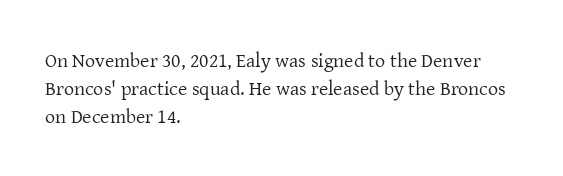
{"italic": "no", "bold": "no", "underline": "no", "align": "left", "line_spacing": "normal", "line_spacing_ratio": 1.39, "letter_spacing": "normal", "letter_spacing_em": 0.0, "glyph_px": 20}
